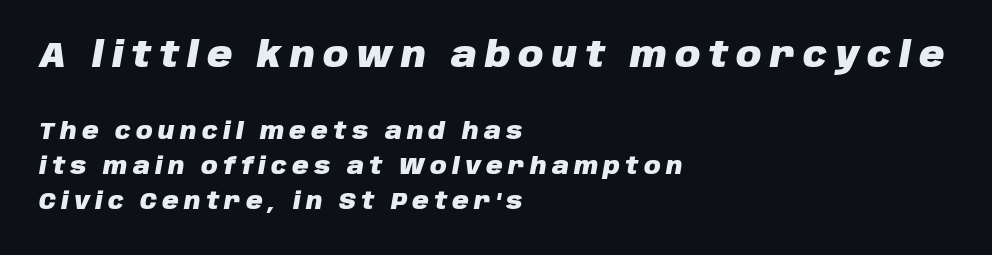
The lines in this sample share a left origin and differ only in where they stop. Here the designer chose a conventional face with non-uniform glyph widths. The whole block is typeset with a tilt. Vertical spacing — default.
